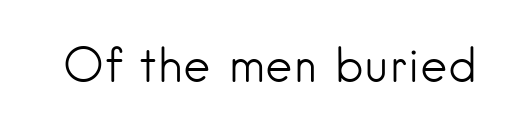
Q: Is the text bold? A: No.
Q: Is the text italic (slanted)? A: No, it is upright.
Q: Is the typeface a serif or a sans-serif typeface? A: Sans-serif.
Q: Is the text underlined? A: No.
Q: Is the spacing between letters normal or unusually wide? A: Normal.
Q: Width (condensed, normal, or wide)? A: Normal.
Q: Stroke contrast? A: Low.
Q: x-height? A: Small.
Q: Monospaced? A: No.
